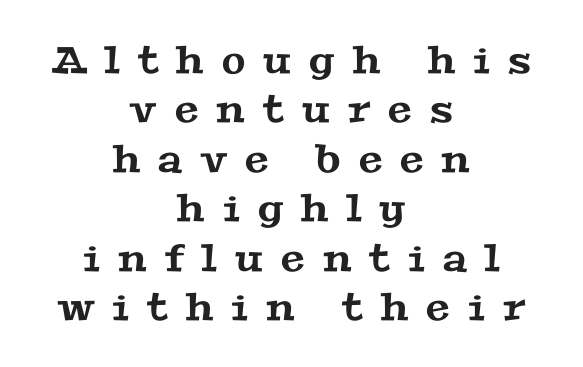
Q: Is the typeface a serif or a sans-serif typeface? A: Serif.
Q: Is the text underlined? A: No.
Q: How is the paragraph aligned? A: Centered.
Q: Is the spacing between letters normal or unusually wide? A: Unusually wide.
Q: Is the spacing between lines tight, normal or loose? A: Normal.
Q: Width (condensed, normal, or wide)? A: Wide.
Q: Stroke contrast? A: Medium.
Q: x-height? A: Medium.
Q: Monospaced? A: No.
